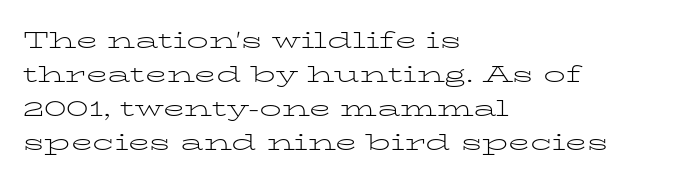
The image shows 22 px text type, upright; set left-aligned, normal line spacing (1.55x), normal letter spacing, not underlined.
